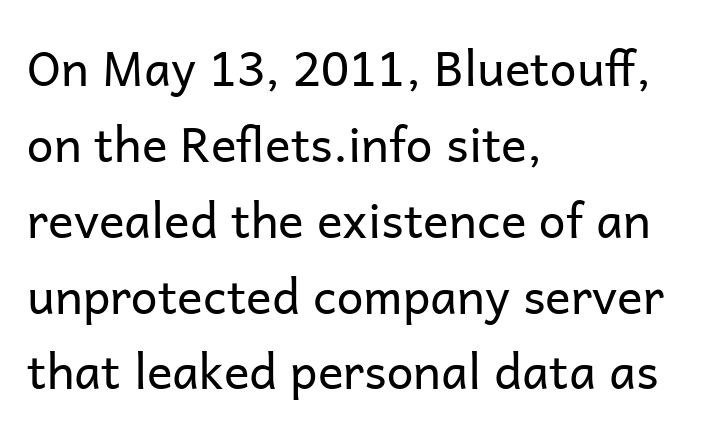
{"serif": "no", "italic": "no", "bold": "no", "weight": "regular", "width": "normal", "stroke_contrast": "low", "x_height": "medium", "monospaced": "no", "underline": "no", "align": "left", "line_spacing": "normal", "line_spacing_ratio": 1.58, "letter_spacing": "normal", "letter_spacing_em": 0.0, "glyph_px": 48}
